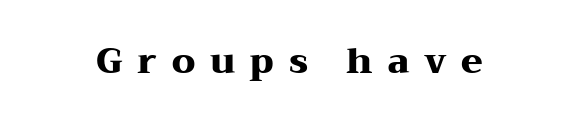
Q: Is the text bold? A: Yes.
Q: Is the text italic (slanted)? A: No, it is upright.
Q: Is the typeface a serif or a sans-serif typeface? A: Serif.
Q: Is the text underlined? A: No.
Q: How is the paragraph aligned? A: Centered.
Q: Is the spacing between letters normal or unusually wide? A: Unusually wide.
Q: Width (condensed, normal, or wide)? A: Wide.
Q: Stroke contrast? A: Medium.
Q: x-height? A: Medium.
Q: Monospaced? A: No.
